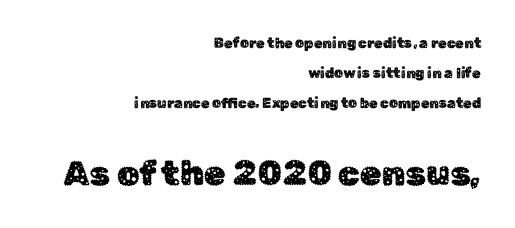
The passage shown is typed in a proportional face where columns would drift. Rows of type keep a wide berth in the vertical direction. Nope, not italic — everything's standing straight. The face used here is a sans, in the tradition of grotesques and geometrics. The compositor pushed each line to the right boundary. Nobody touched the tracking dial on this one.
